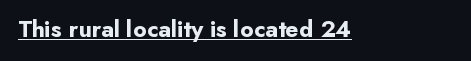
Students, observe the line beneath the letters — that is underlining. Upright lettering throughout. Summary of weight: heavy, a full bold. Here the glyphs are tracked normally, forming tight word shapes.
